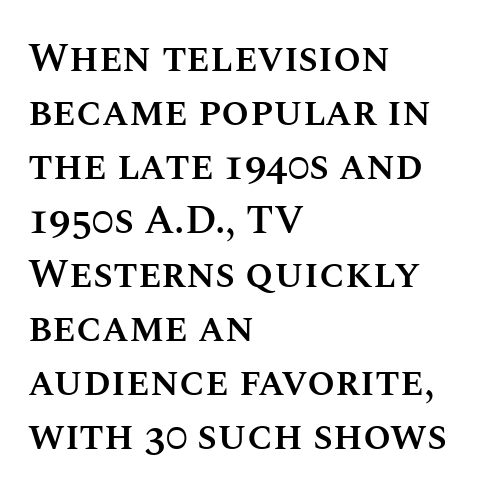
Q: Is the text bold? A: Semi-bold.
Q: Is the text italic (slanted)? A: No, it is upright.
Q: Is the text underlined? A: No.
Q: How is the paragraph aligned? A: Left-aligned.
Q: Is the spacing between letters normal or unusually wide? A: Normal.
Q: Is the spacing between lines tight, normal or loose? A: Normal.
Q: Width (condensed, normal, or wide)? A: Normal.
Q: Stroke contrast? A: Medium.
Q: x-height? A: Large.
Q: Monospaced? A: No.
